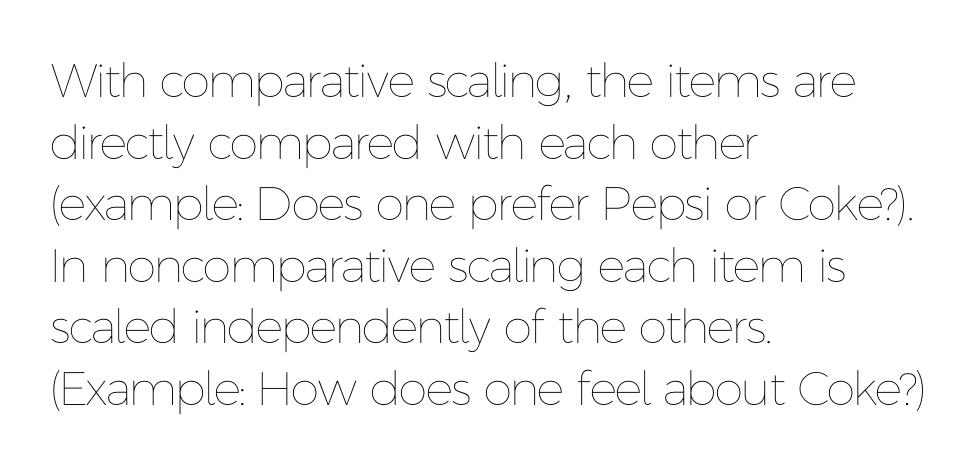
Q: Is the text bold? A: No.
Q: Is the text italic (slanted)? A: No, it is upright.
Q: Is the text underlined? A: No.
Q: How is the paragraph aligned? A: Left-aligned.
Q: Is the spacing between letters normal or unusually wide? A: Normal.
Q: Is the spacing between lines tight, normal or loose? A: Normal.
Q: Width (condensed, normal, or wide)? A: Normal.
Q: Stroke contrast? A: Low.
Q: x-height? A: Medium.
Q: Monospaced? A: No.
